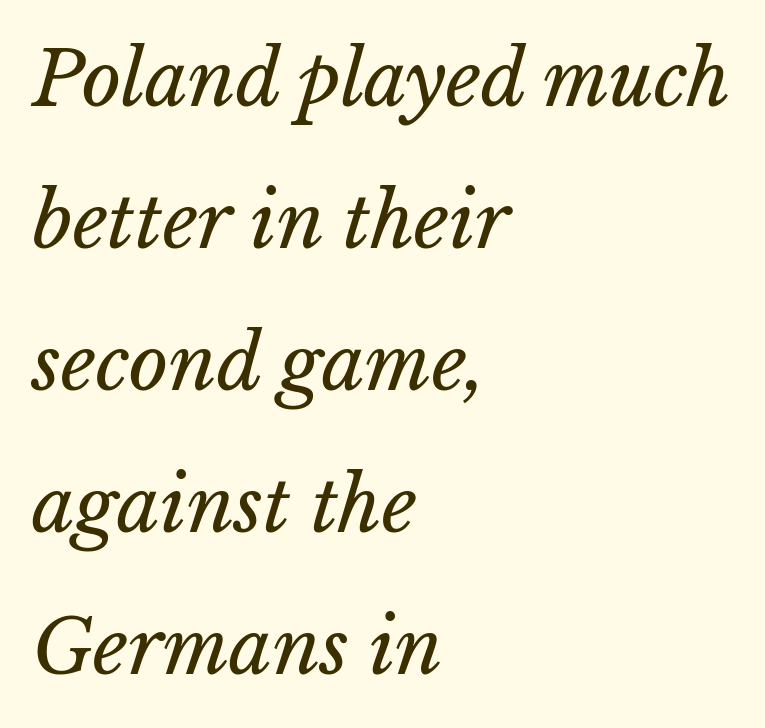
{"bold": "no", "weight": "regular", "width": "normal", "stroke_contrast": "low", "x_height": "medium", "monospaced": "no", "underline": "no", "align": "left", "line_spacing_ratio": 1.87, "letter_spacing": "normal", "letter_spacing_em": 0.0, "glyph_px": 76}
